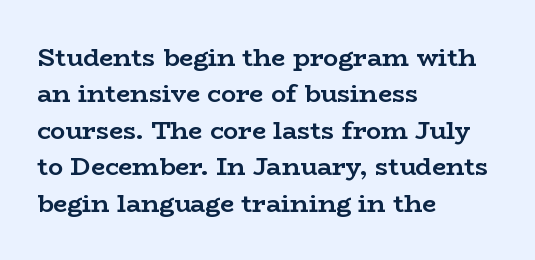
{"italic": "no", "bold": "yes", "underline": "no", "align": "left", "line_spacing": "normal", "line_spacing_ratio": 1.46, "letter_spacing": "normal", "letter_spacing_em": 0.0, "glyph_px": 25}
